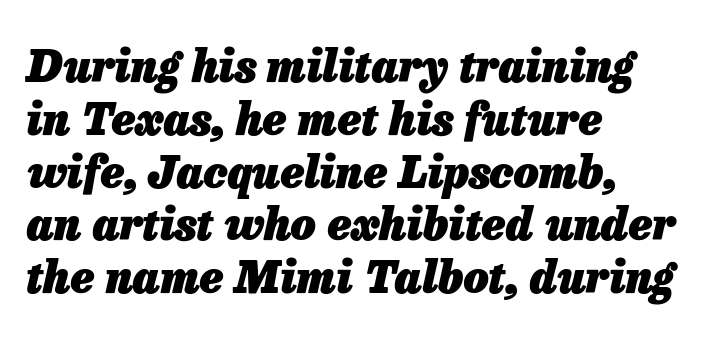
The compositor pushed each line to the left boundary. The typesetting leans heavy: a genuine bold. Note the varied advance widths — an 'i' is clearly narrower than an 'm'. The whole block is typeset with a tilt.
